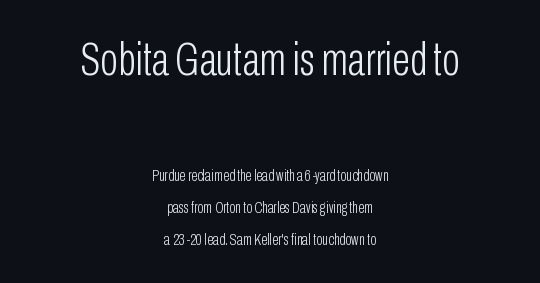
The image shows 47 px light, condensed sans-serif type, upright; set centered, loose line spacing (2.02x), normal letter spacing, not underlined; the first (top) block is 2.94x larger; low stroke contrast and a medium x-height.
